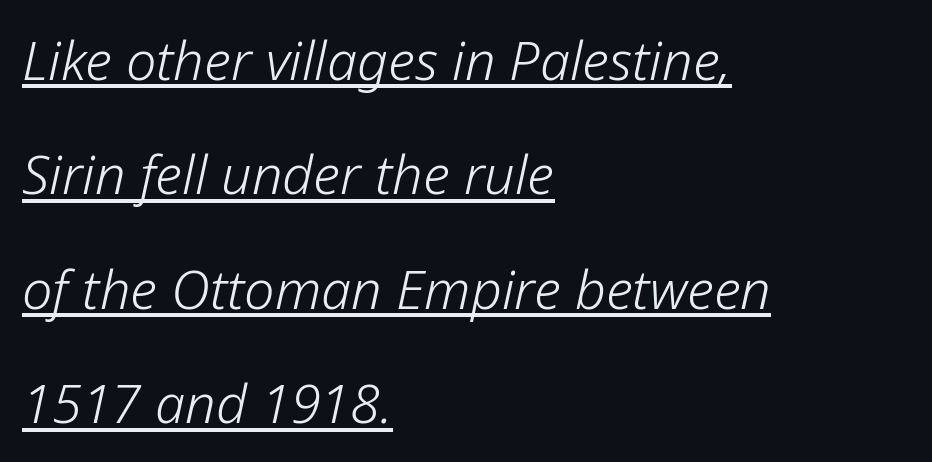
The rendering uses natural spacing where letterforms have individual widths. Horizontal bands of white between lines are thick stripes. The specimen reads as italic at a glance. Counters stay open thanks to moderate or lighter strokes.
